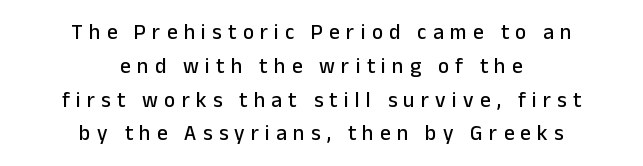
{"italic": "no", "underline": "no", "align": "center", "line_spacing": "normal", "line_spacing_ratio": 1.61, "letter_spacing": "wide", "letter_spacing_em": 0.3, "glyph_px": 21}
